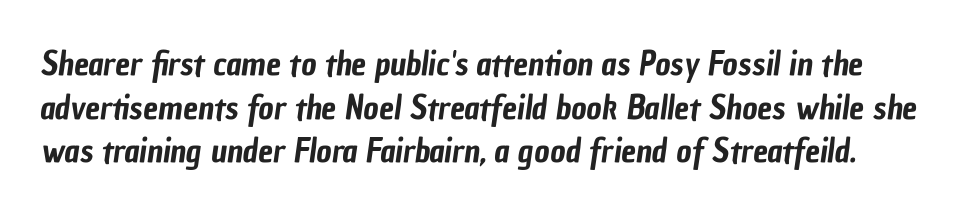
Q: Is the typeface a serif or a sans-serif typeface? A: Sans-serif.
Q: Is the text underlined? A: No.
Q: Is the spacing between letters normal or unusually wide? A: Normal.
Q: Is the spacing between lines tight, normal or loose? A: Normal.
Q: Width (condensed, normal, or wide)? A: Condensed.
Q: Stroke contrast? A: Low.
Q: x-height? A: Medium.
Q: Monospaced? A: No.
